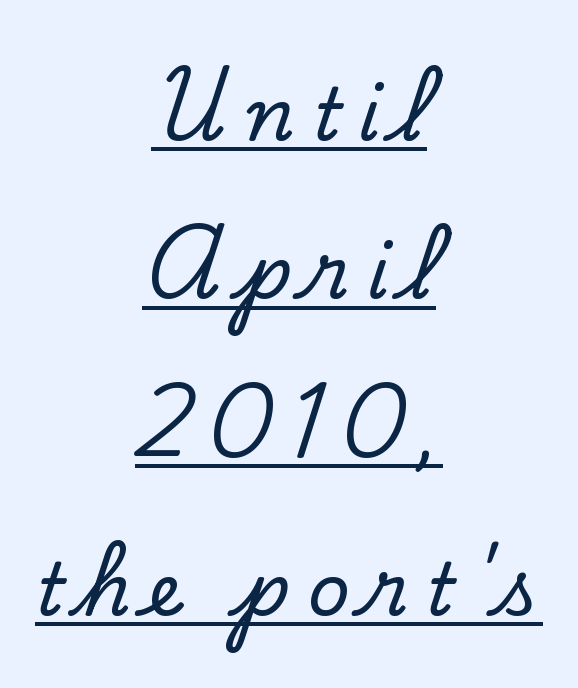
{"serif": "yes", "width": "normal", "stroke_contrast": "low", "x_height": "small", "monospaced": "no", "underline": "yes", "align": "center", "line_spacing": "loose", "line_spacing_ratio": 2.17, "letter_spacing": "wide", "letter_spacing_em": 0.24, "glyph_px": 73}
